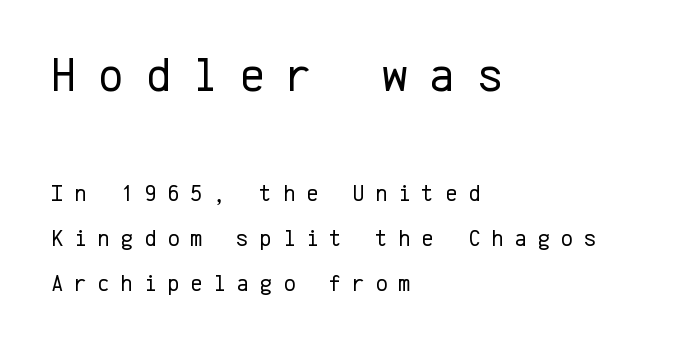
What kind of face is this? One without serifs — a sans. What stands out about the letter spacing? Its width — letters are far apart. Short and long lines alike share a common starting point at left. Descenders are the only things crossing below the line.
